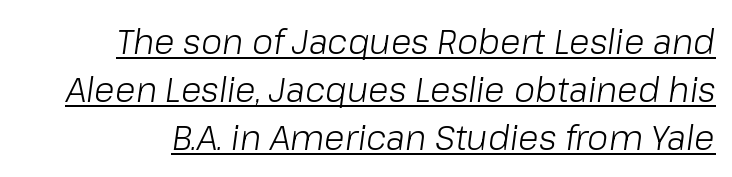
The image shows 34 px light type, italic (leaning right); set normal line spacing (1.41x), normal letter spacing, underlined; low stroke contrast and a medium x-height.
